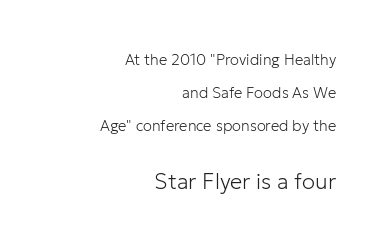
Each line ends at the same right margin while the left side varies. Whoever set this made the second block the dominant, larger element. Is there any slant? The stems are plumb. Is the stroke heavy? The answer is a plain regular-or-lighter. In terms of leading, this rendering errs on the spacious side. Honestly, there is no underline to notice here at all.
